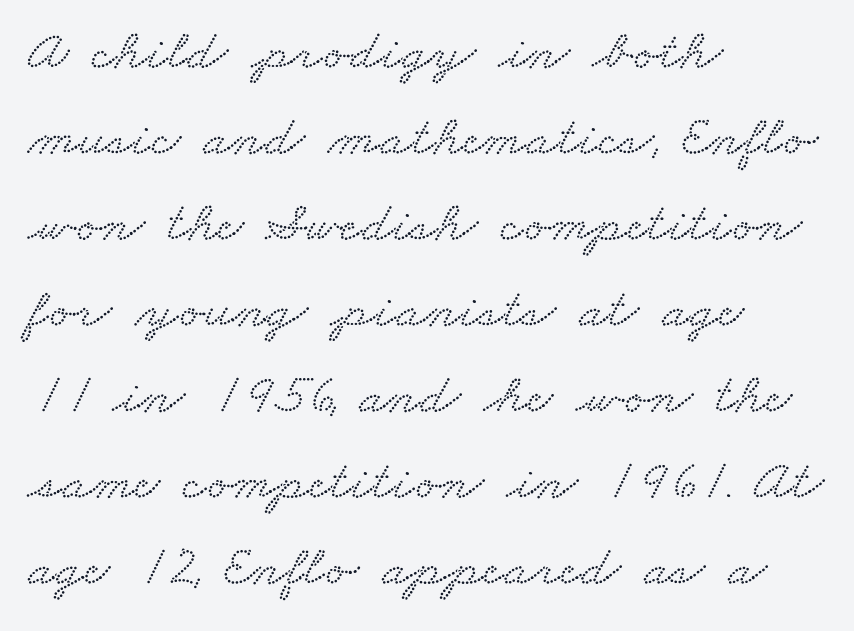
{"serif": "yes", "width": "wide", "stroke_contrast": "low", "x_height": "small", "monospaced": "no", "underline": "no", "align": "left", "line_spacing": "normal", "line_spacing_ratio": 1.51, "letter_spacing": "normal", "letter_spacing_em": 0.0, "glyph_px": 57}
